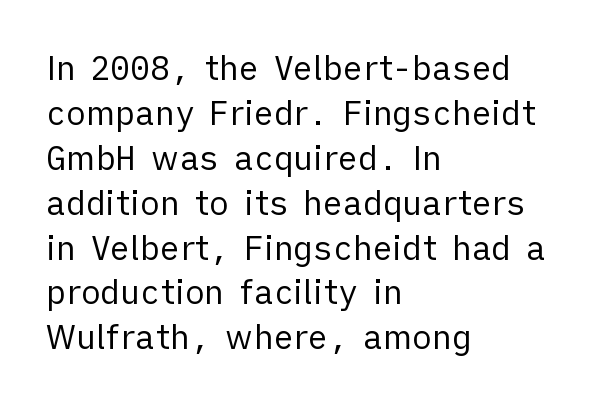
Q: Is the text bold? A: No.
Q: Is the text italic (slanted)? A: No, it is upright.
Q: Is the typeface a serif or a sans-serif typeface? A: Sans-serif.
Q: Is the text underlined? A: No.
Q: How is the paragraph aligned? A: Left-aligned.
Q: Is the spacing between letters normal or unusually wide? A: Normal.
Q: Is the spacing between lines tight, normal or loose? A: Normal.
Q: Width (condensed, normal, or wide)? A: Normal.
Q: Stroke contrast? A: Low.
Q: x-height? A: Medium.
Q: Monospaced? A: No.
